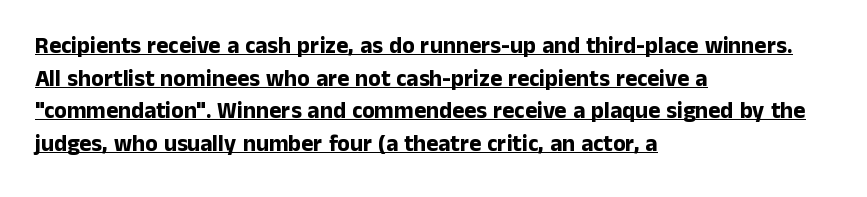
The lettering is marked with a stroke running underneath it. Chunky letters — that's bold for sure. The horizontal fit of the characters is conventional and even. Notice how descenders clear the ascenders below comfortably — that's standard leading. Designer's note — italics off, roman on. Visually the block forms a straight wall on the left and a jagged coastline on the right.
